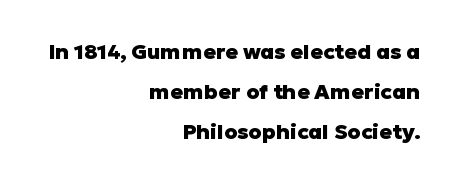
The image shows 21 px bold type, upright; set right-aligned, loose line spacing (1.91x), normal letter spacing, not underlined.
